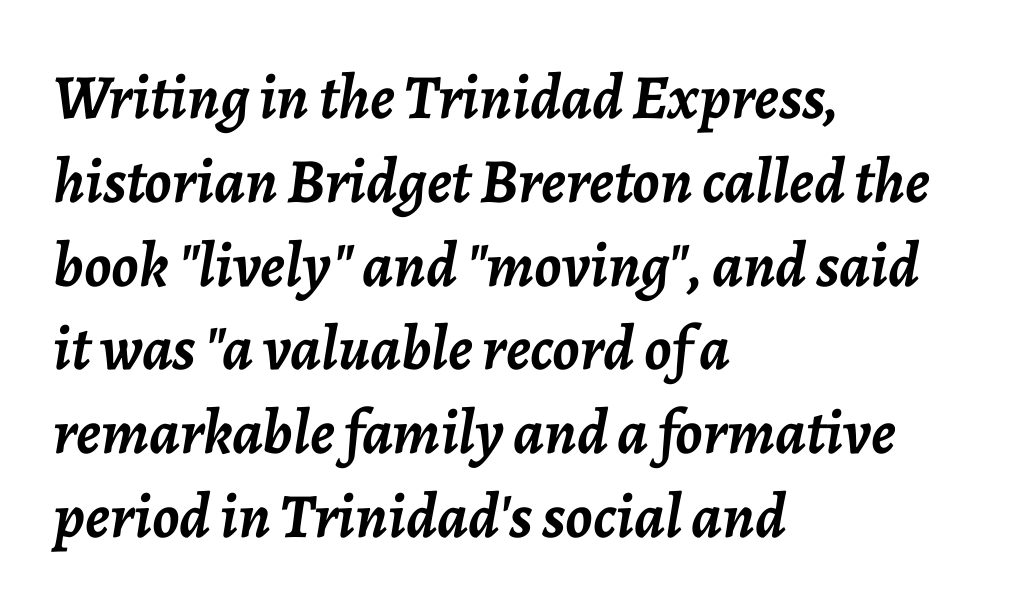
The image shows 63 px semibold type, italic (leaning right); set left-aligned, normal line spacing (1.33x), normal letter spacing, not underlined; low stroke contrast and a medium x-height.
